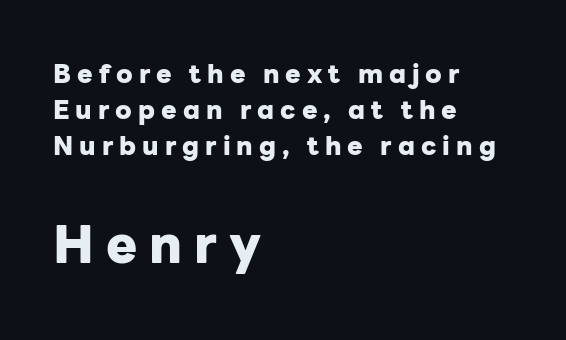
{"serif": "no", "italic": "no", "bold": "yes", "weight": "heavy", "width": "normal", "stroke_contrast": "low", "x_height": "medium", "monospaced": "no", "underline": "no", "align": "left", "line_spacing": "normal", "line_spacing_ratio": 1.39, "letter_spacing": "wide", "letter_spacing_em": 0.23, "larger_block": "second", "size_ratio": 2.0, "glyph_px": 52}
